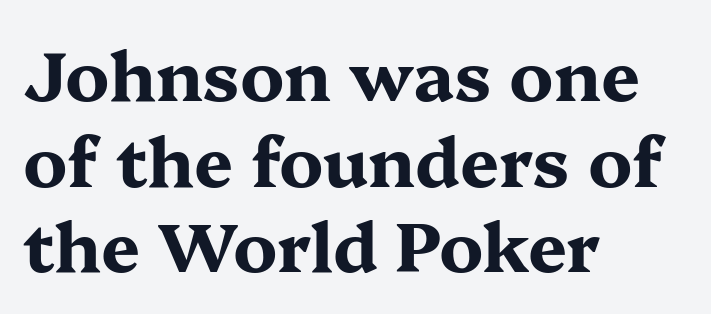
Horizontal alignment here is leftward, the default for most running prose. These lines are rendered in a variable-pitch font. Tall strokes in this sample are plumb rather than angled. Check where the strokes stop: tiny serifs finish them off. Is the type bold? Yes — the strokes are clearly thick and heavy. Glance below the letters and you will spot only blank space.
